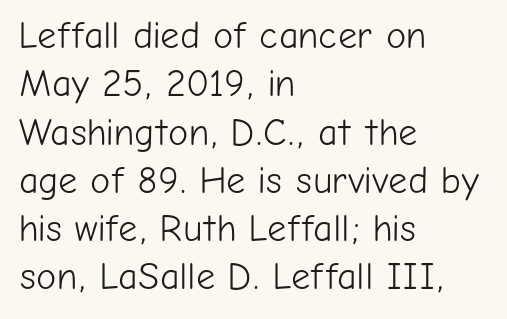
Q: Is the text bold? A: No.
Q: Is the text italic (slanted)? A: No, it is upright.
Q: Is the typeface a serif or a sans-serif typeface? A: Sans-serif.
Q: Is the text underlined? A: No.
Q: How is the paragraph aligned? A: Left-aligned.
Q: Is the spacing between letters normal or unusually wide? A: Normal.
Q: Is the spacing between lines tight, normal or loose? A: Normal.
Q: Width (condensed, normal, or wide)? A: Normal.
Q: Stroke contrast? A: Low.
Q: x-height? A: Medium.
Q: Monospaced? A: No.
